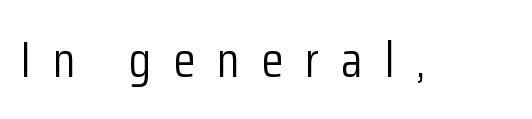
Q: Is the text bold? A: No.
Q: Is the text italic (slanted)? A: No, it is upright.
Q: Is the typeface a serif or a sans-serif typeface? A: Sans-serif.
Q: Is the text underlined? A: No.
Q: Is the spacing between letters normal or unusually wide? A: Unusually wide.
Q: Width (condensed, normal, or wide)? A: Condensed.
Q: Stroke contrast? A: Low.
Q: x-height? A: Medium.
Q: Monospaced? A: No.
